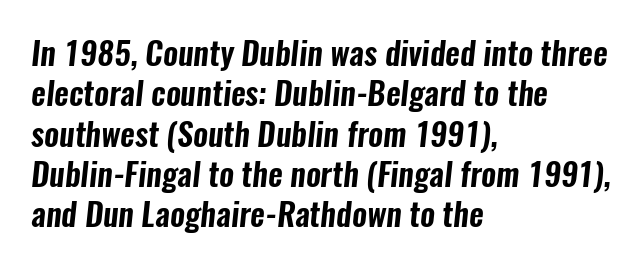
Q: Is the typeface a serif or a sans-serif typeface? A: Sans-serif.
Q: Is the text underlined? A: No.
Q: How is the paragraph aligned? A: Left-aligned.
Q: Is the spacing between letters normal or unusually wide? A: Normal.
Q: Is the spacing between lines tight, normal or loose? A: Normal.
Q: Width (condensed, normal, or wide)? A: Condensed.
Q: Stroke contrast? A: Low.
Q: x-height? A: Medium.
Q: Monospaced? A: No.
